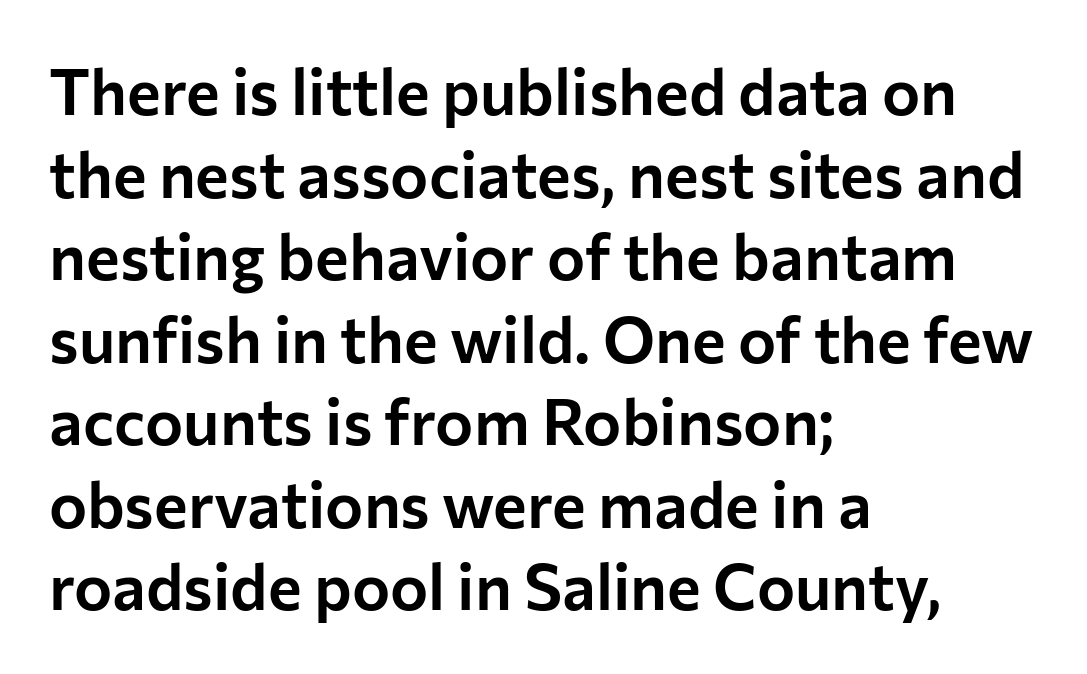
Q: Is the text italic (slanted)? A: No, it is upright.
Q: Is the typeface a serif or a sans-serif typeface? A: Sans-serif.
Q: Is the text underlined? A: No.
Q: How is the paragraph aligned? A: Left-aligned.
Q: Is the spacing between letters normal or unusually wide? A: Normal.
Q: Is the spacing between lines tight, normal or loose? A: Normal.
Q: Width (condensed, normal, or wide)? A: Normal.
Q: Stroke contrast? A: Low.
Q: x-height? A: Medium.
Q: Monospaced? A: No.
